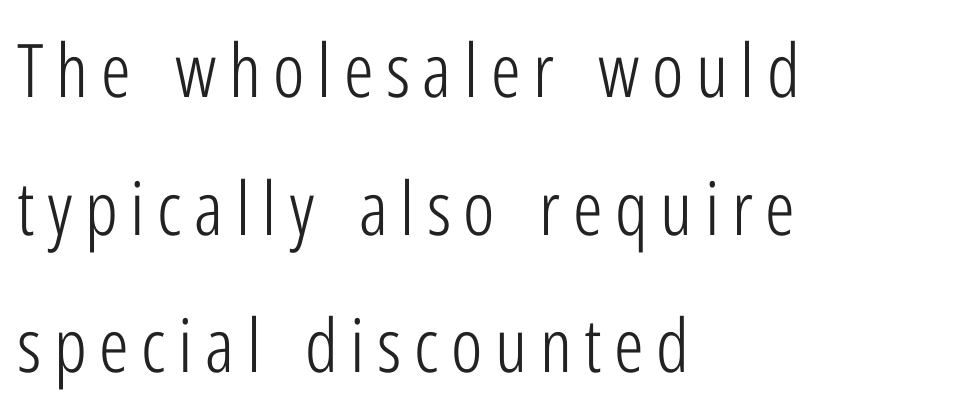
The image shows 74 px light, condensed sans-serif type, upright; set left-aligned, line spacing 1.86x, not underlined; low stroke contrast and a medium x-height.
